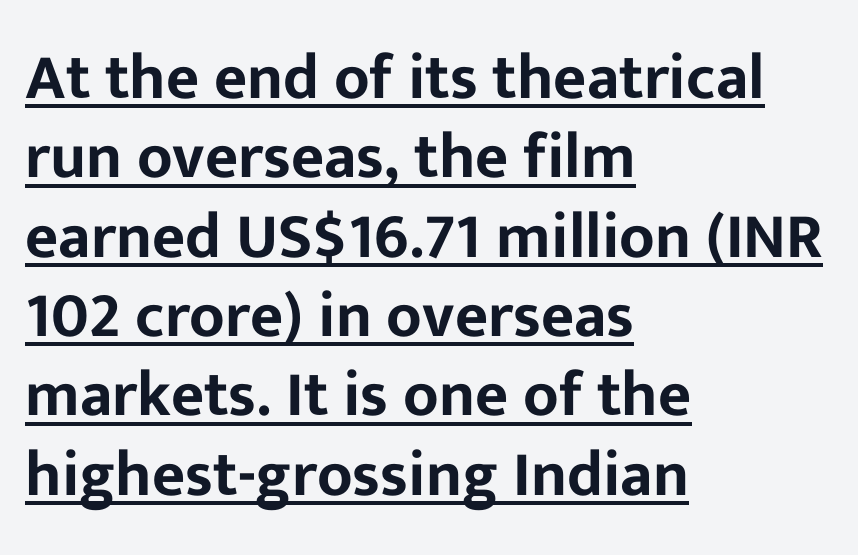
Observe the absence of serifs on each vertical stroke in this sample. Where is the straight margin? On the left. Underlined type. Caption: standard tracking, unaltered.
